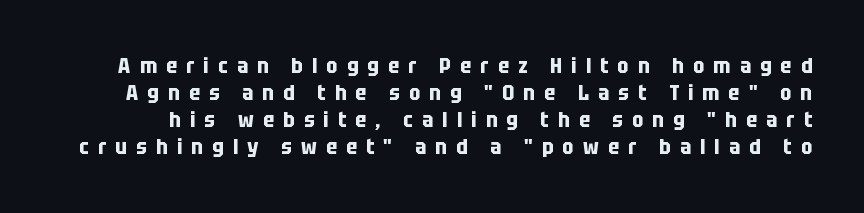
Underline: absent. Is there much room between lines? A standard amount, neither cramped nor airy. You can tell it's not italic because the verticals are truly vertical. A full-strength bold gives these letters their thick strokes. You could only call the tracking loose — the letters float apart.
